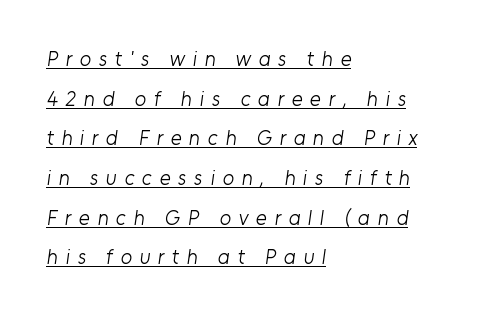
This rendering uses left alignment, leaving the right contour irregular. Stroke mass is kept to a normal reading level or below. Glyph-to-glyph distance is far greater than everyday printed text. Each line of the rendering has a horizontal stroke beneath the glyphs.
